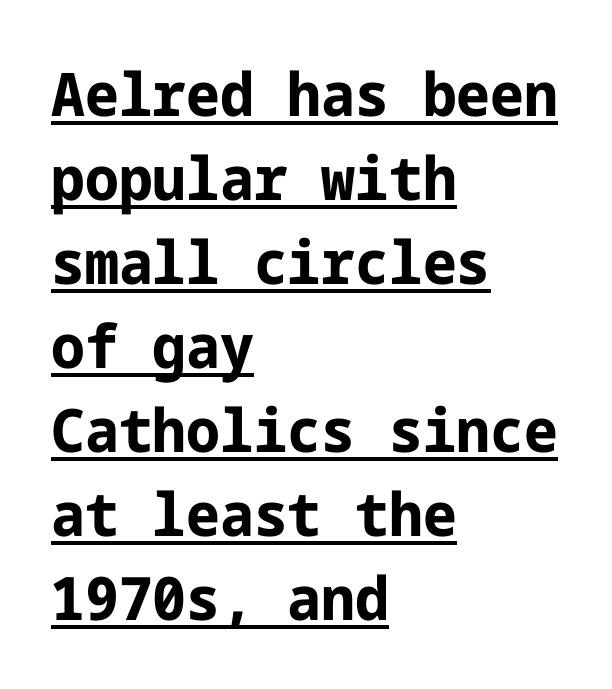
Q: Is the text bold? A: Yes.
Q: Is the text italic (slanted)? A: No, it is upright.
Q: Is the typeface a serif or a sans-serif typeface? A: Sans-serif.
Q: Is the text underlined? A: Yes.
Q: How is the paragraph aligned? A: Left-aligned.
Q: Is the spacing between letters normal or unusually wide? A: Normal.
Q: Is the spacing between lines tight, normal or loose? A: Normal.
Q: Width (condensed, normal, or wide)? A: Normal.
Q: Stroke contrast? A: Low.
Q: x-height? A: Medium.
